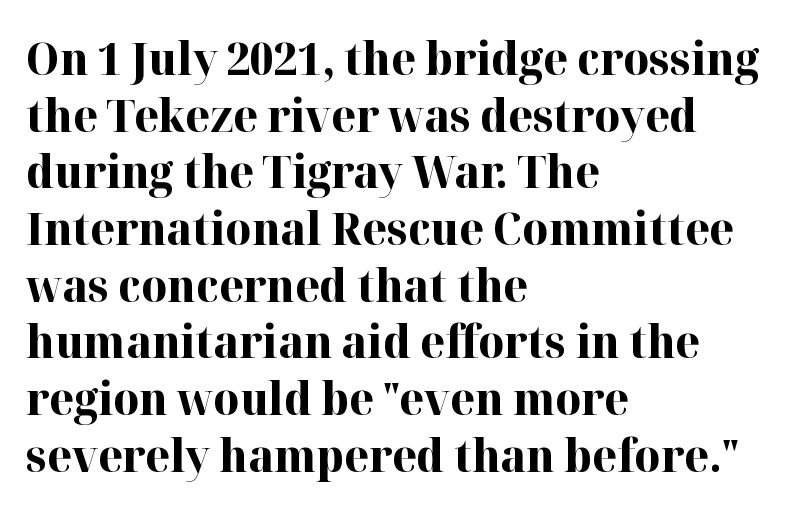
The image shows 45 px bold serif type, upright; set left-aligned, normal line spacing (1.26x), normal letter spacing, not underlined; high stroke contrast and a medium x-height.
